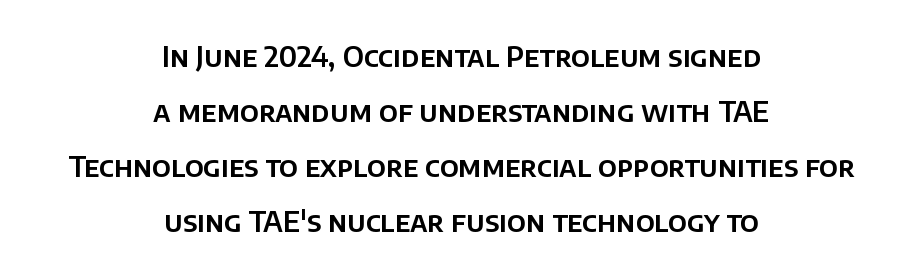
The image shows 28 px sans-serif type, upright; set centered, loose line spacing (1.97x), normal letter spacing, not underlined; low stroke contrast and a large x-height.
